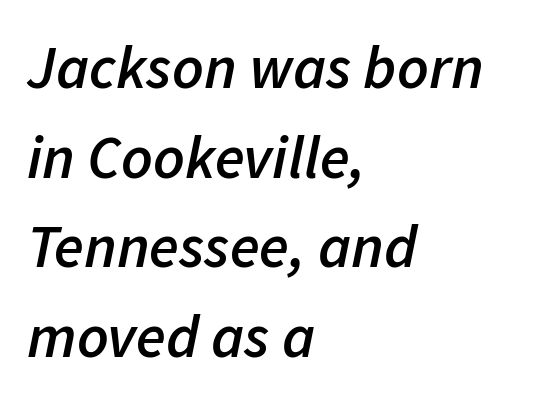
Q: Is the text bold? A: Semi-bold.
Q: Is the text italic (slanted)? A: Yes, it leans right by about 11 degrees.
Q: Is the text underlined? A: No.
Q: How is the paragraph aligned? A: Left-aligned.
Q: Is the spacing between letters normal or unusually wide? A: Normal.
Q: Is the spacing between lines tight, normal or loose? A: Normal.
Q: Width (condensed, normal, or wide)? A: Normal.
Q: Stroke contrast? A: Low.
Q: x-height? A: Medium.
Q: Monospaced? A: No.
